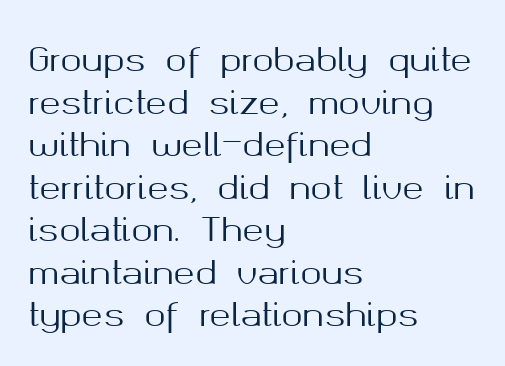
The rendering uses natural spacing where letterforms have individual widths. Style check: upright. The compositor pushed each line to the left boundary. Reading down the column, the eye jumps a familiar distance to each next line.
